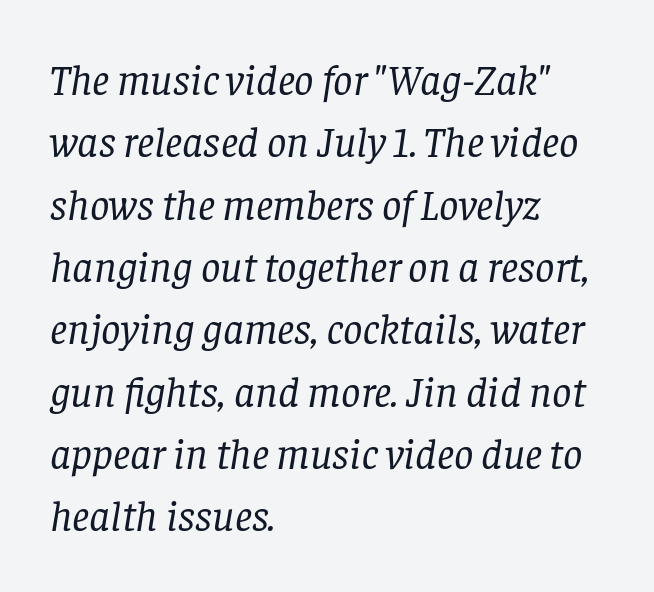
The image shows 43 px regular-weight serif type, italic (leaning right); set left-aligned, normal line spacing (1.45x), normal letter spacing, not underlined; low stroke contrast and a large x-height.
